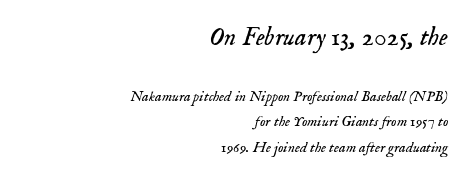
Q: Is the text bold? A: No.
Q: Is the text italic (slanted)? A: Yes, it leans right by about 18 degrees.
Q: Is the text underlined? A: No.
Q: How is the paragraph aligned? A: Right-aligned.
Q: Is the spacing between letters normal or unusually wide? A: Normal.
Q: Which block of text is set in a larger size, the first (top) or the second (bottom)? A: The first (top) one.
